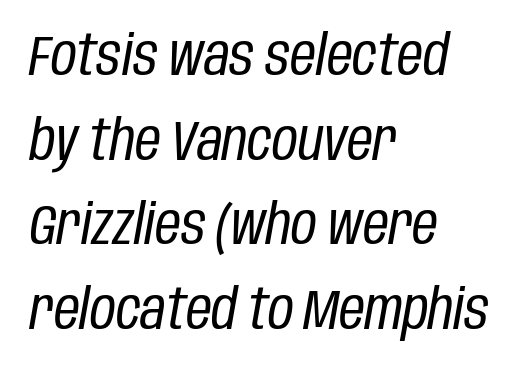
Summary of vertical rhythm: regular, with standard interline spacing. Does the lettering tilt? It does — this is italic. The paragraph shown leans on its left margin. This rendering leaves character spacing at its baseline value.
